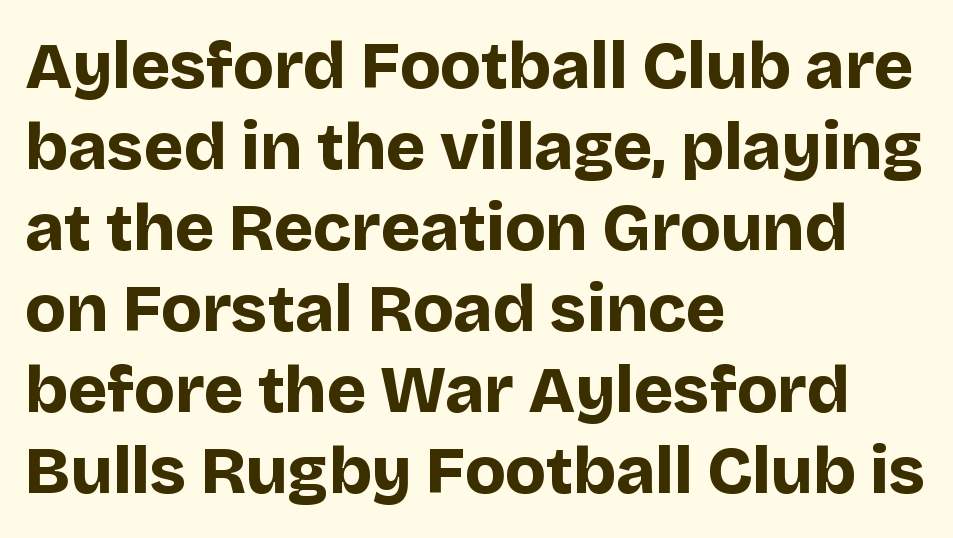
Font category for this specimen: sans-serif. Unlike italic type, these characters show no tilt at all. Visually the block forms a straight wall on the left and a jagged coastline on the right. This is heavy type, rendered in bold.
